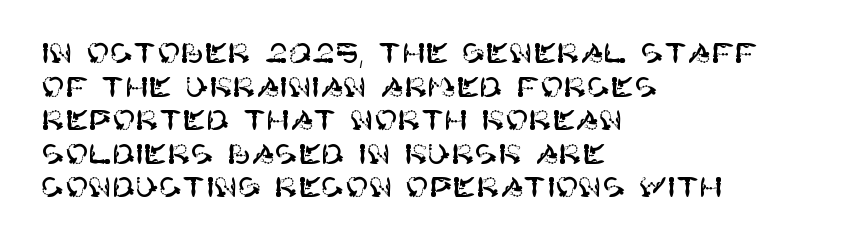
The image shows 28 px sans-serif type, upright; set left-aligned, line spacing 1.2x, normal letter spacing, not underlined; high stroke contrast and a large x-height.
